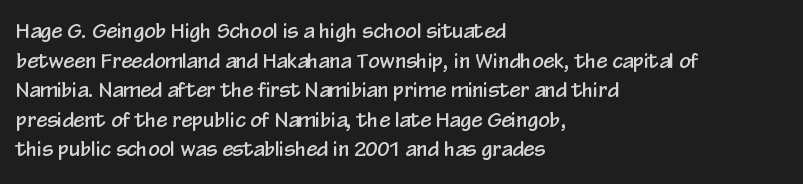
Q: Is the text italic (slanted)? A: No, it is upright.
Q: Is the text underlined? A: No.
Q: How is the paragraph aligned? A: Left-aligned.
Q: Is the spacing between letters normal or unusually wide? A: Normal.
Q: Is the spacing between lines tight, normal or loose? A: Normal.
